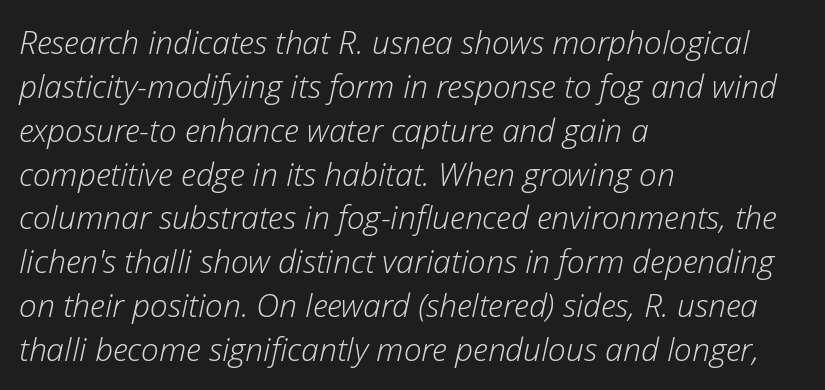
Q: Is the text bold? A: No.
Q: Is the text italic (slanted)? A: Yes, it leans right by about 12 degrees.
Q: Is the text underlined? A: No.
Q: How is the paragraph aligned? A: Left-aligned.
Q: Is the spacing between letters normal or unusually wide? A: Normal.
Q: Is the spacing between lines tight, normal or loose? A: Normal.
Q: Width (condensed, normal, or wide)? A: Normal.
Q: Stroke contrast? A: Low.
Q: x-height? A: Medium.
Q: Monospaced? A: No.
